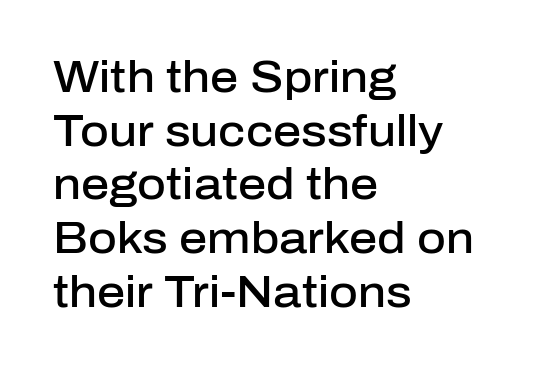
Q: Is the text bold? A: Semi-bold.
Q: Is the text italic (slanted)? A: No, it is upright.
Q: Is the typeface a serif or a sans-serif typeface? A: Sans-serif.
Q: Is the text underlined? A: No.
Q: How is the paragraph aligned? A: Left-aligned.
Q: Is the spacing between letters normal or unusually wide? A: Normal.
Q: Width (condensed, normal, or wide)? A: Normal.
Q: Stroke contrast? A: Low.
Q: x-height? A: Medium.
Q: Monospaced? A: No.
